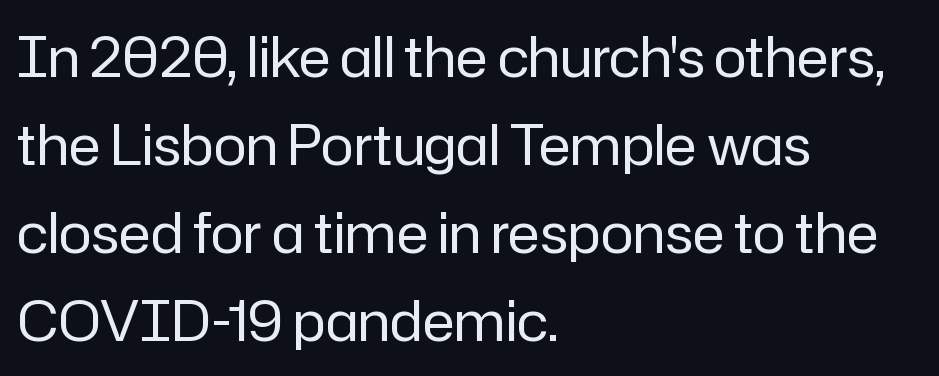
The image shows 55 px regular-weight sans-serif type, upright; set left-aligned, normal line spacing (1.6x), normal letter spacing, not underlined; low stroke contrast and a medium x-height.
